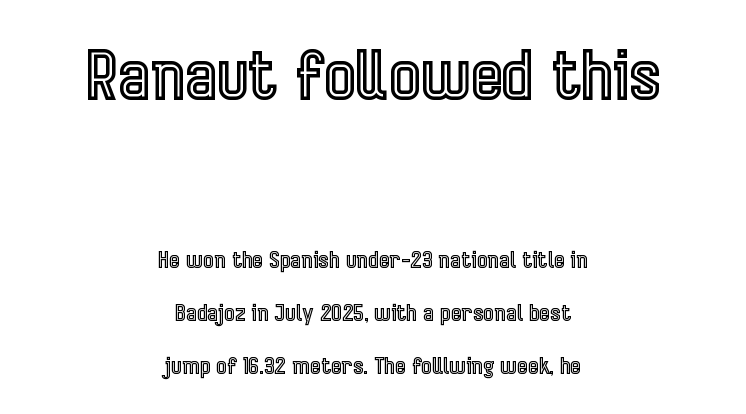
{"italic": "no", "width": "condensed", "x_height": "medium", "monospaced": "no", "underline": "no", "align": "center", "line_spacing": "loose", "line_spacing_ratio": 2.3, "letter_spacing": "normal", "letter_spacing_em": 0.0, "larger_block": "first", "size_ratio": 2.96, "glyph_px": 68}
